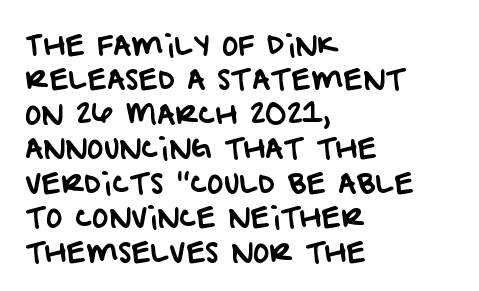
Q: Is the typeface a serif or a sans-serif typeface? A: Sans-serif.
Q: Is the text underlined? A: No.
Q: How is the paragraph aligned? A: Left-aligned.
Q: Is the spacing between letters normal or unusually wide? A: Normal.
Q: Width (condensed, normal, or wide)? A: Normal.
Q: Stroke contrast? A: Low.
Q: x-height? A: Large.
Q: Monospaced? A: No.
